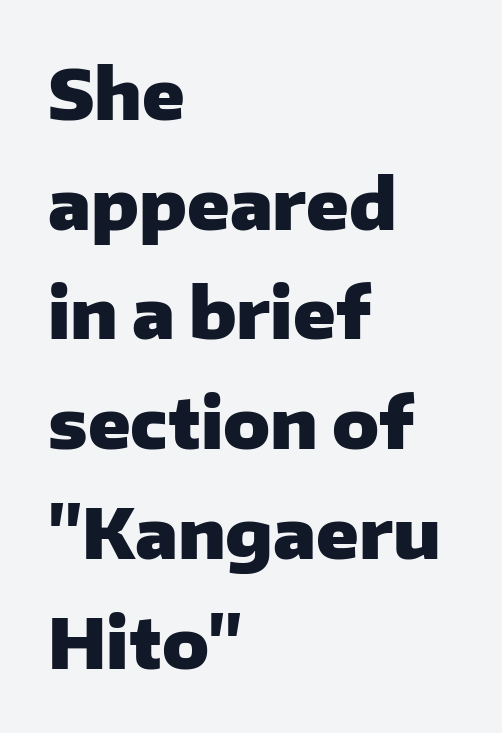
The rendering uses a bold face; every stroke is thick and dark. Honestly, the letter spacing is just normal — you wouldn't notice it. Letterform terminals end flat and unadorned throughout the passage. Line starts are locked; line ends wander.
